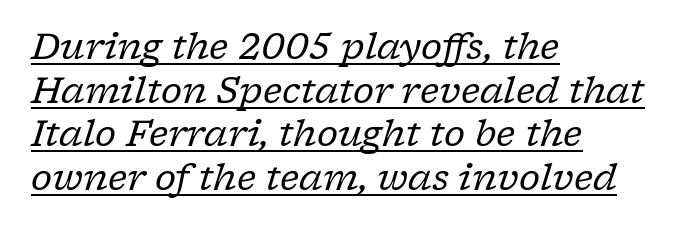
Q: Is the text bold? A: No.
Q: Is the text italic (slanted)? A: Yes, it leans right by about 17 degrees.
Q: Is the typeface a serif or a sans-serif typeface? A: Serif.
Q: Is the text underlined? A: Yes.
Q: How is the paragraph aligned? A: Left-aligned.
Q: Is the spacing between letters normal or unusually wide? A: Normal.
Q: Width (condensed, normal, or wide)? A: Normal.
Q: Stroke contrast? A: Low.
Q: x-height? A: Medium.
Q: Monospaced? A: No.
